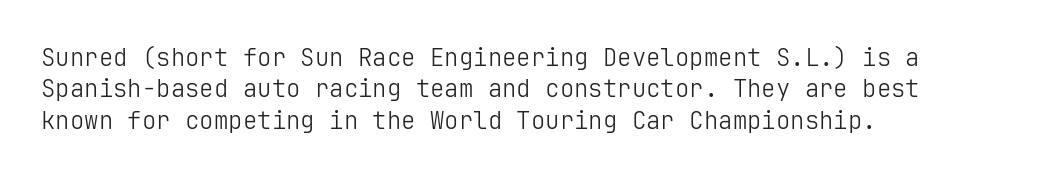
{"italic": "no", "bold": "no", "underline": "no", "align": "left", "line_spacing": "normal", "line_spacing_ratio": 1.31, "letter_spacing": "normal", "letter_spacing_em": 0.0, "glyph_px": 24}
